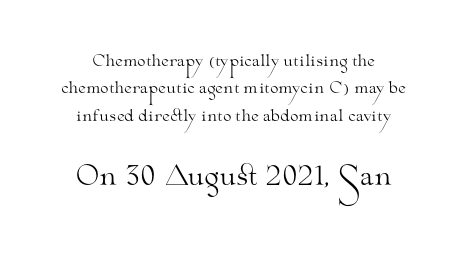
Q: Is the text bold? A: No.
Q: Is the text italic (slanted)? A: No, it is upright.
Q: Is the text underlined? A: No.
Q: How is the paragraph aligned? A: Centered.
Q: Is the spacing between letters normal or unusually wide? A: Normal.
Q: Which block of text is set in a larger size, the first (top) or the second (bottom)? A: The second (bottom) one.
